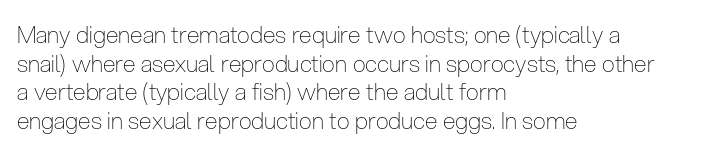
Q: Is the text bold? A: No.
Q: Is the text italic (slanted)? A: No, it is upright.
Q: Is the text underlined? A: No.
Q: How is the paragraph aligned? A: Left-aligned.
Q: Is the spacing between letters normal or unusually wide? A: Normal.
Q: Is the spacing between lines tight, normal or loose? A: Normal.
